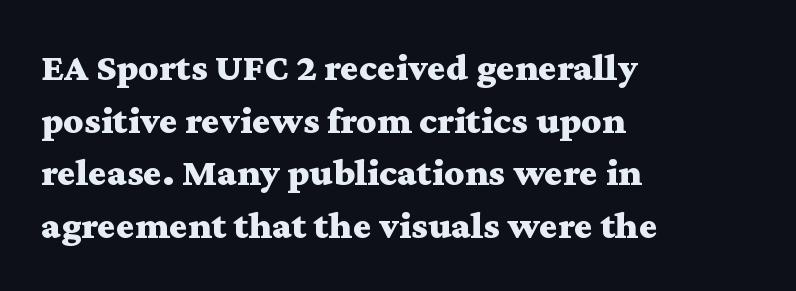
The image shows 39 px bold, wide serif type, upright; set left-aligned, normal line spacing (1.35x), normal letter spacing, not underlined; medium stroke contrast and a medium x-height.
